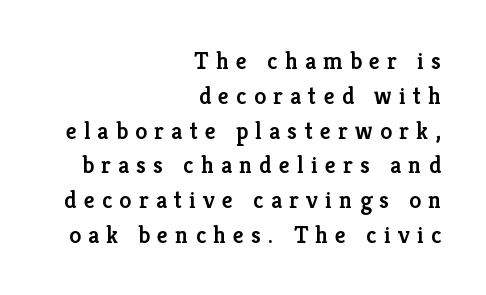
The image shows 24 px text type, upright; set right-aligned, normal line spacing (1.45x), unusually wide letter spacing (+0.3 em), not underlined.
